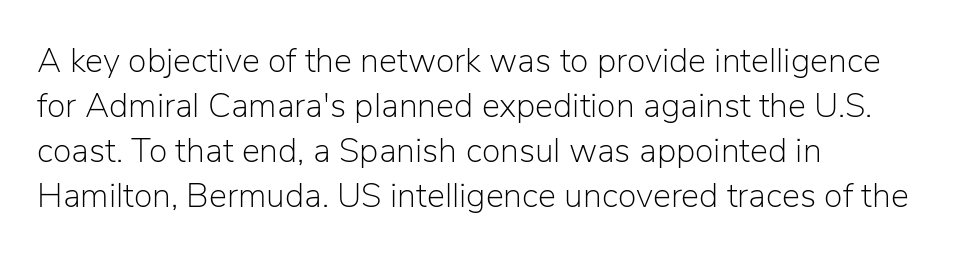
Q: Is the text bold? A: No.
Q: Is the text italic (slanted)? A: No, it is upright.
Q: Is the typeface a serif or a sans-serif typeface? A: Sans-serif.
Q: Is the text underlined? A: No.
Q: How is the paragraph aligned? A: Left-aligned.
Q: Is the spacing between letters normal or unusually wide? A: Normal.
Q: Is the spacing between lines tight, normal or loose? A: Normal.
Q: Width (condensed, normal, or wide)? A: Normal.
Q: Stroke contrast? A: Low.
Q: x-height? A: Medium.
Q: Monospaced? A: No.
